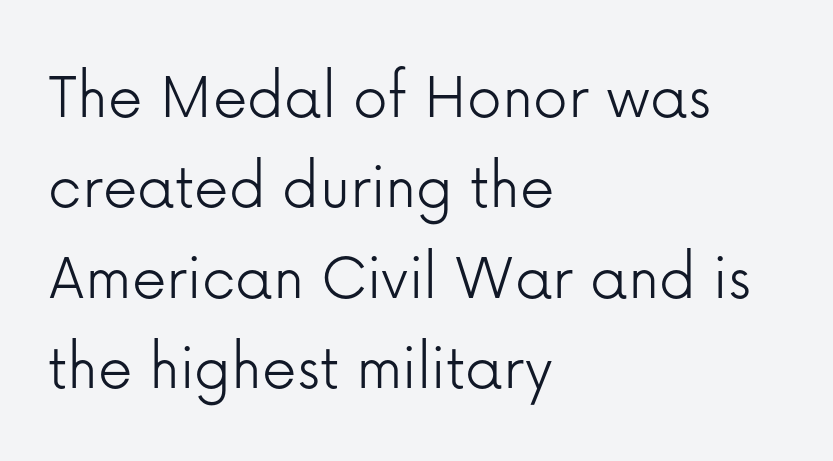
Q: Is the text bold? A: No.
Q: Is the text italic (slanted)? A: No, it is upright.
Q: Is the typeface a serif or a sans-serif typeface? A: Sans-serif.
Q: Is the text underlined? A: No.
Q: How is the paragraph aligned? A: Left-aligned.
Q: Is the spacing between letters normal or unusually wide? A: Normal.
Q: Is the spacing between lines tight, normal or loose? A: Normal.
Q: Width (condensed, normal, or wide)? A: Normal.
Q: Stroke contrast? A: Low.
Q: x-height? A: Medium.
Q: Monospaced? A: No.
